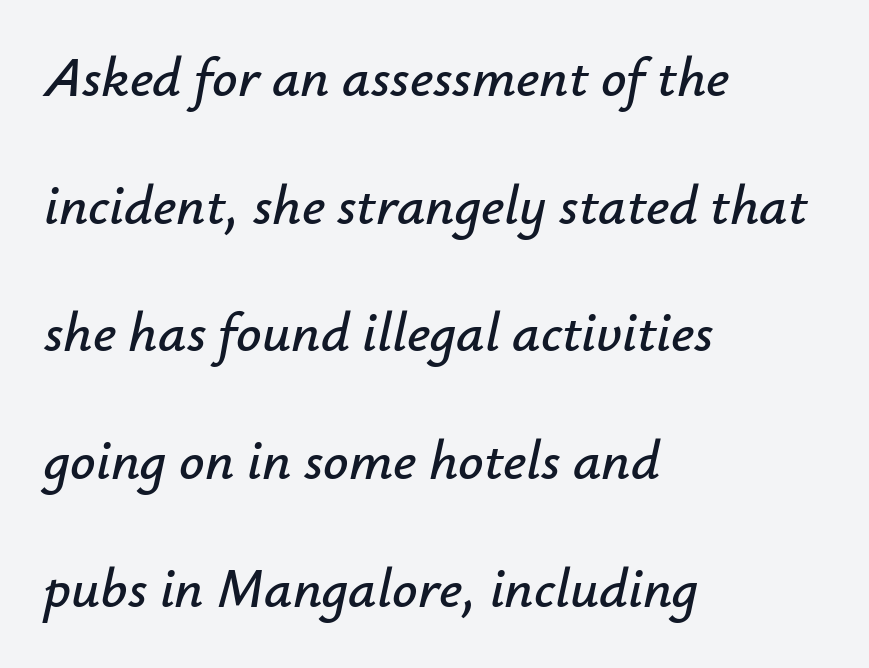
Each row of text sits above clean, open space. The face used here has a pronounced slope to its letters. Does extra space separate the letters? No, they use regular spacing. The passage shown is typed in a proportional face where columns would drift.
